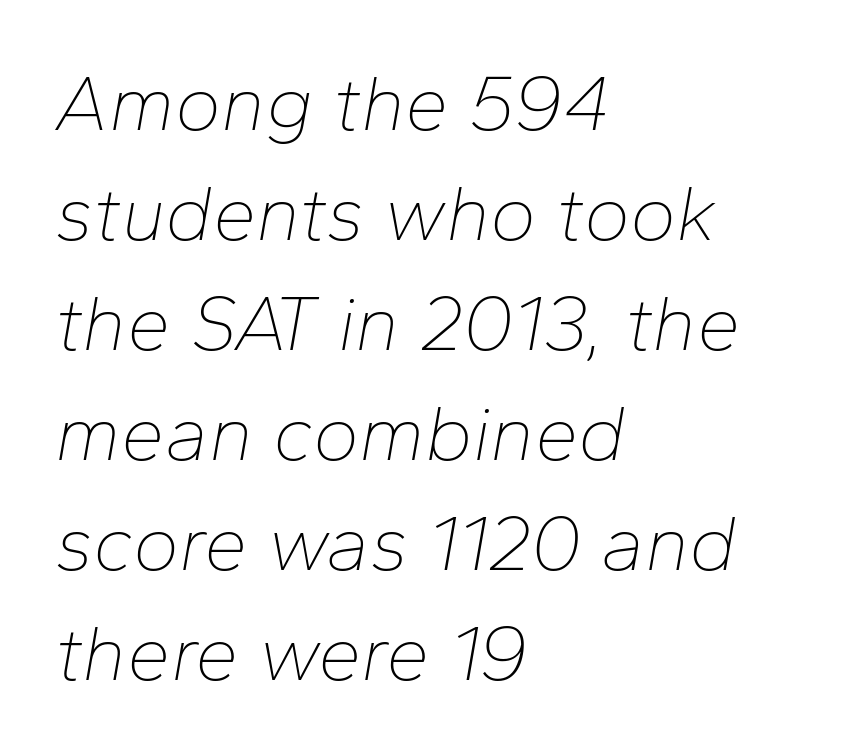
Leading: standard. Note the varied advance widths — an 'i' is clearly narrower than an 'm'. Every character sits at an angle, as italics do. The line texture is even and compact thanks to regular tracking.
